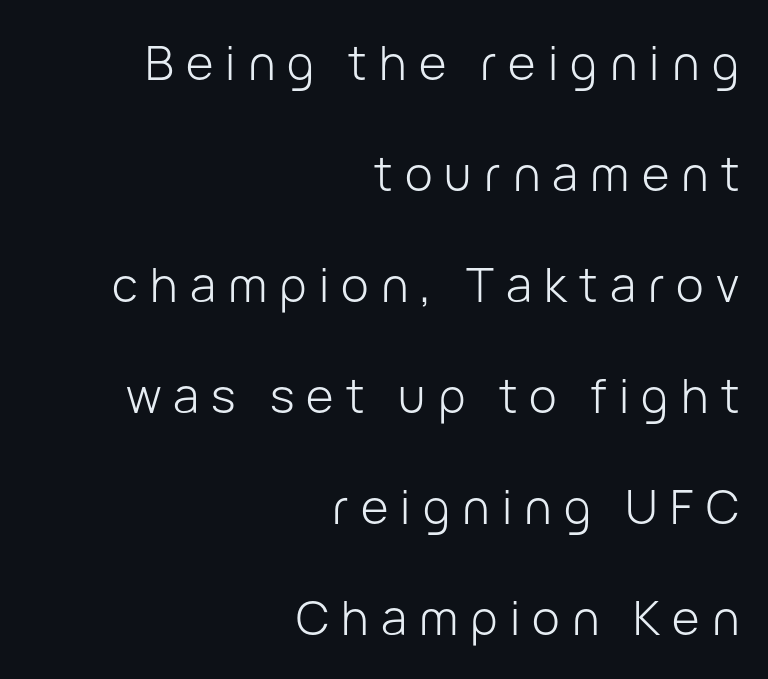
The image shows 47 px light sans-serif type, upright; set right-aligned, loose line spacing (2.36x), unusually wide letter spacing (+0.26 em), not underlined; low stroke contrast and a medium x-height.
